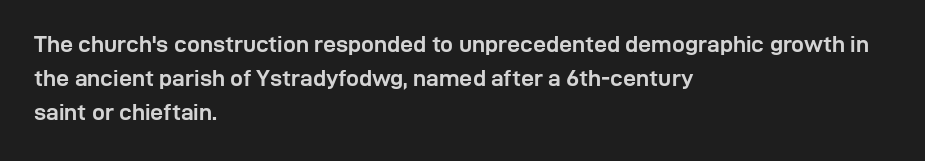
The strip under each line holds only bare page. How are the letters spaced? Ordinarily, with no added tracking. Line spacing here is normal. This rendering uses left alignment, leaving the right contour irregular. When letters stand straight like this, we call the style roman or upright. The rendering uses a bold face; every stroke is thick and dark.
